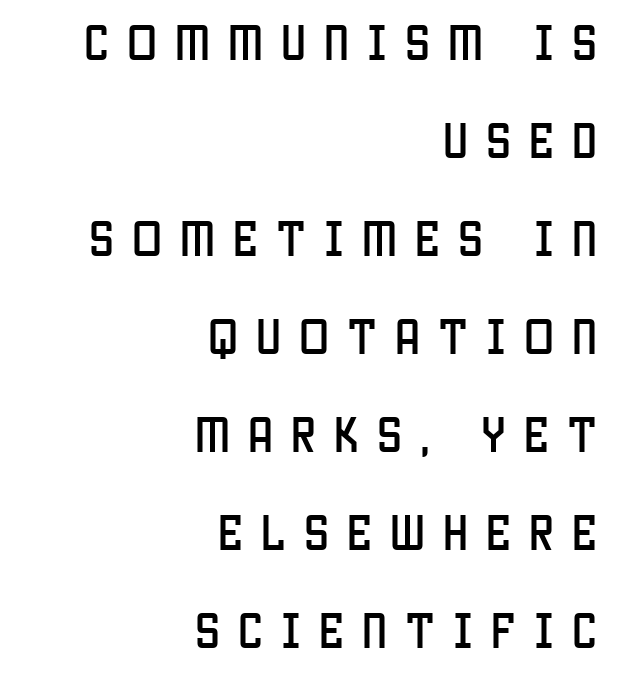
Q: Is the text italic (slanted)? A: No, it is upright.
Q: Is the typeface a serif or a sans-serif typeface? A: Sans-serif.
Q: Is the text underlined? A: No.
Q: How is the paragraph aligned? A: Right-aligned.
Q: Is the spacing between letters normal or unusually wide? A: Unusually wide.
Q: Is the spacing between lines tight, normal or loose? A: Loose.
Q: Width (condensed, normal, or wide)? A: Condensed.
Q: Stroke contrast? A: Low.
Q: x-height? A: Large.
Q: Monospaced? A: No.
